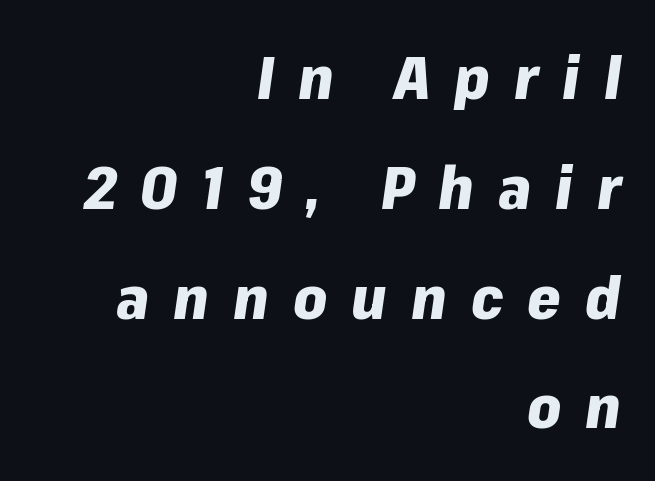
{"italic": "yes", "lean": "right", "slant_degrees": 8, "bold": "yes", "weight": "heavy", "width": "normal", "stroke_contrast": "low", "x_height": "medium", "monospaced": "no", "underline": "no", "align": "right", "line_spacing_ratio": 1.83, "letter_spacing": "wide", "letter_spacing_em": 0.4, "glyph_px": 60}
